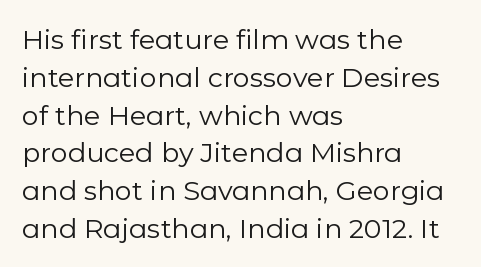
Short note: letters normally spaced. These lines are set flush left with a ragged right edge. The passage shown is not bold in any degree. Rows of type keep a routine distance in the vertical direction. This is the regular roman posture of the typeface.
